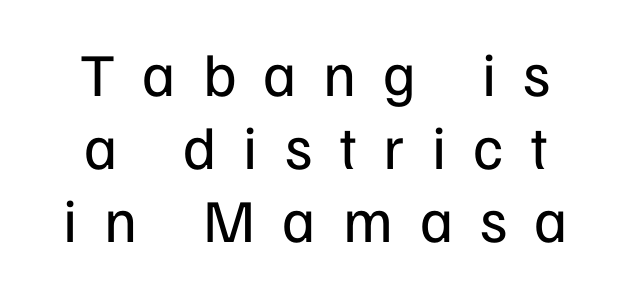
The image shows 61 px regular-weight sans-serif type, upright; set centered, line spacing 1.2x, unusually wide letter spacing (+0.44 em), not underlined; low stroke contrast and a medium x-height.
